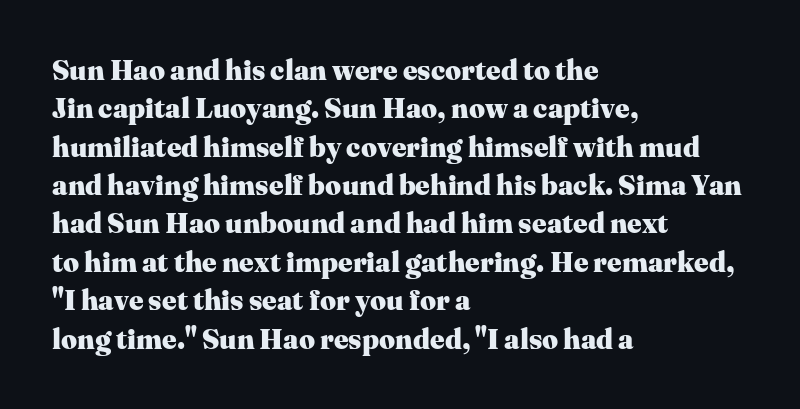
You'd pick this weight for a headline — it's a proper bold. The passage shown is typed in a proportional face where columns would drift. The passage is arranged the way most books set body copy — flush left. These lines were composed using upright roman letters.
